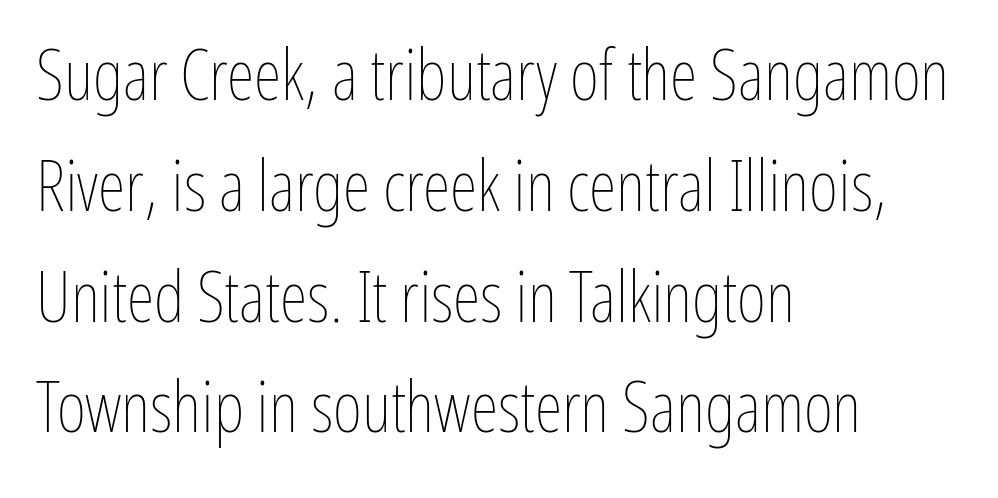
The image shows 71 px thin, condensed type, upright; set left-aligned, normal line spacing (1.56x), normal letter spacing, not underlined; low stroke contrast and a medium x-height.
